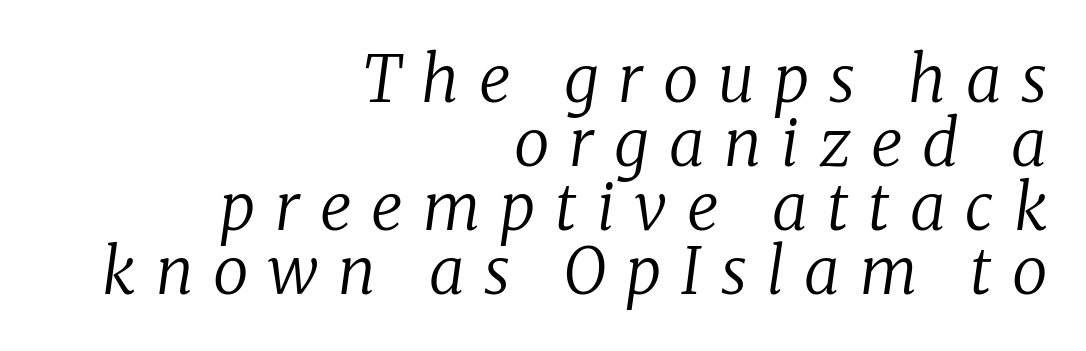
Q: Is the text bold? A: No.
Q: Is the text italic (slanted)? A: Yes, it leans right by about 8 degrees.
Q: Is the typeface a serif or a sans-serif typeface? A: Serif.
Q: Is the text underlined? A: No.
Q: How is the paragraph aligned? A: Right-aligned.
Q: Is the spacing between letters normal or unusually wide? A: Unusually wide.
Q: Is the spacing between lines tight, normal or loose? A: Tight.
Q: Width (condensed, normal, or wide)? A: Normal.
Q: Stroke contrast? A: Low.
Q: x-height? A: Medium.
Q: Monospaced? A: No.
